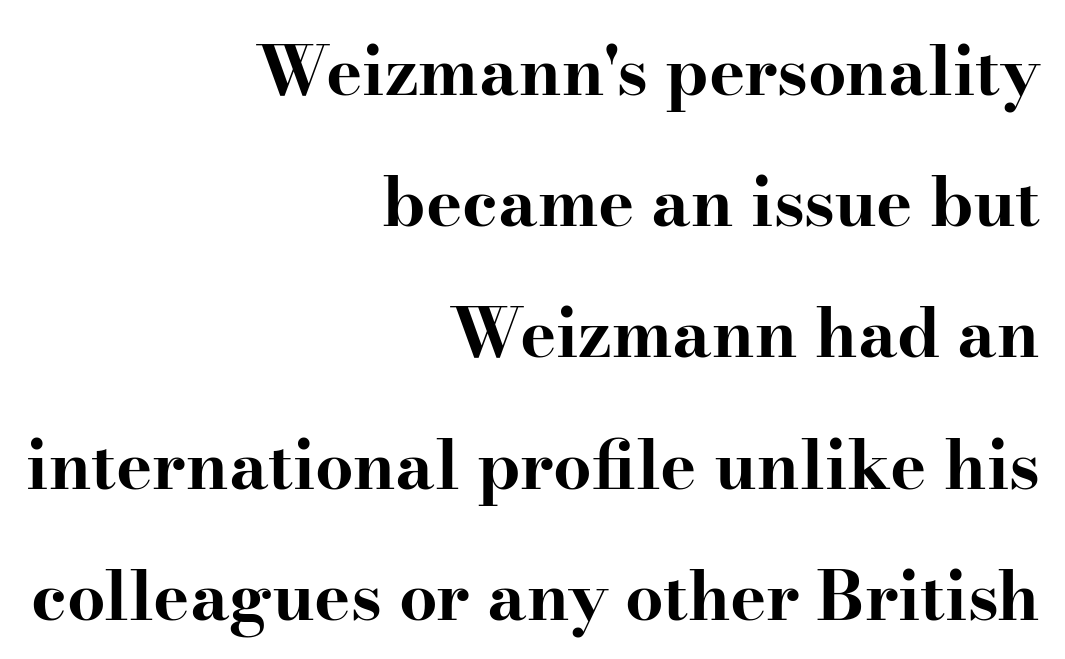
This sample uses plain, unmodified letter spacing. Each row of text sits above clean, open space. I'd describe the lettering as bold — thick and assertive. The font's upright variant was chosen for this text. The line-height multiplier appears high, well above default.
